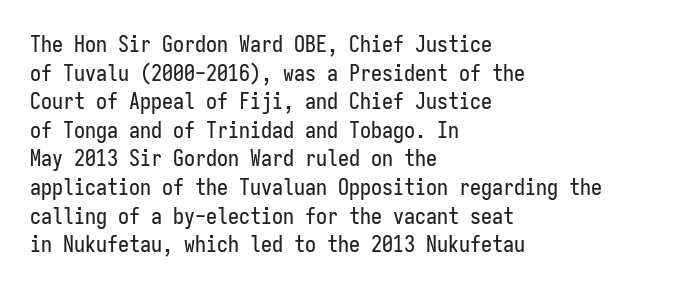
A normal amount of white space separates one row of letters from the next. Unmarked baselines from the first word to the last. These lines were composed using upright roman letters. Compared with typical body copy, the letter spacing here is the same. Line beginnings align vertically; line endings do not.
